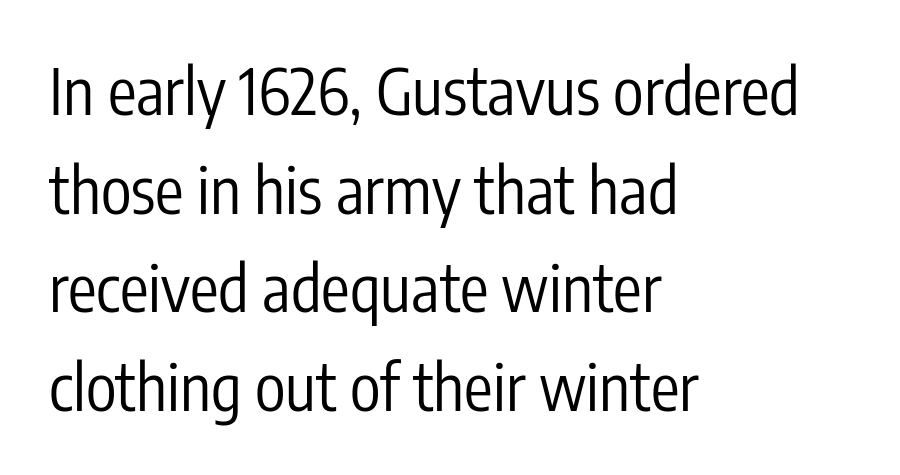
Is this a fixed-width face? No — the glyphs have proportional, varying widths. Reading down the column, the eye jumps a familiar distance to each next line. Clear beneath every line of the passage. Stroke terminals: plain, sans-serif. Here the glyphs are tracked normally, forming tight word shapes. These lines were composed using upright roman letters.
